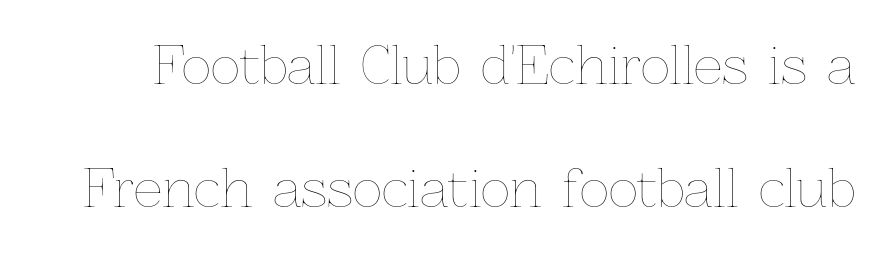
Q: Is the text bold? A: No.
Q: Is the text italic (slanted)? A: No, it is upright.
Q: Is the text underlined? A: No.
Q: Is the spacing between letters normal or unusually wide? A: Normal.
Q: Is the spacing between lines tight, normal or loose? A: Loose.
Q: Width (condensed, normal, or wide)? A: Normal.
Q: Stroke contrast? A: Low.
Q: x-height? A: Medium.
Q: Monospaced? A: No.
